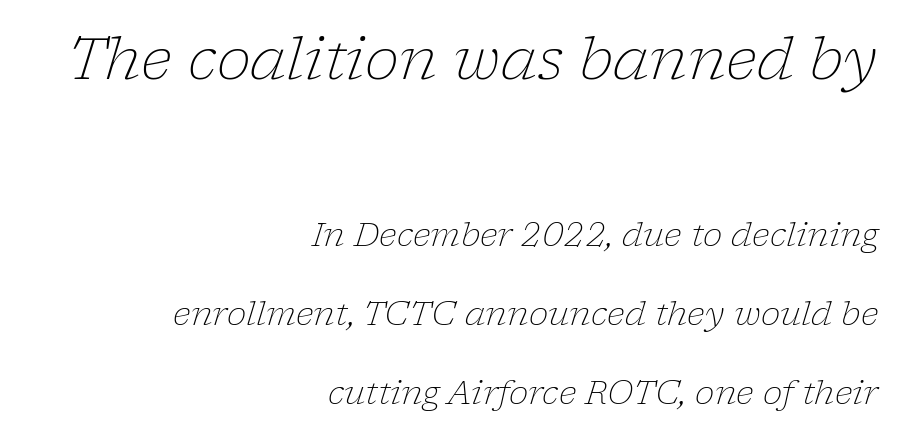
{"serif": "yes", "italic": "yes", "lean": "right", "slant_degrees": 17, "bold": "no", "weight": "light", "width": "normal", "stroke_contrast": "low", "x_height": "medium", "monospaced": "no", "underline": "no", "align": "right", "line_spacing": "loose", "line_spacing_ratio": 2.4, "letter_spacing": "normal", "letter_spacing_em": 0.0, "larger_block": "first", "size_ratio": 1.76, "glyph_px": 58}
